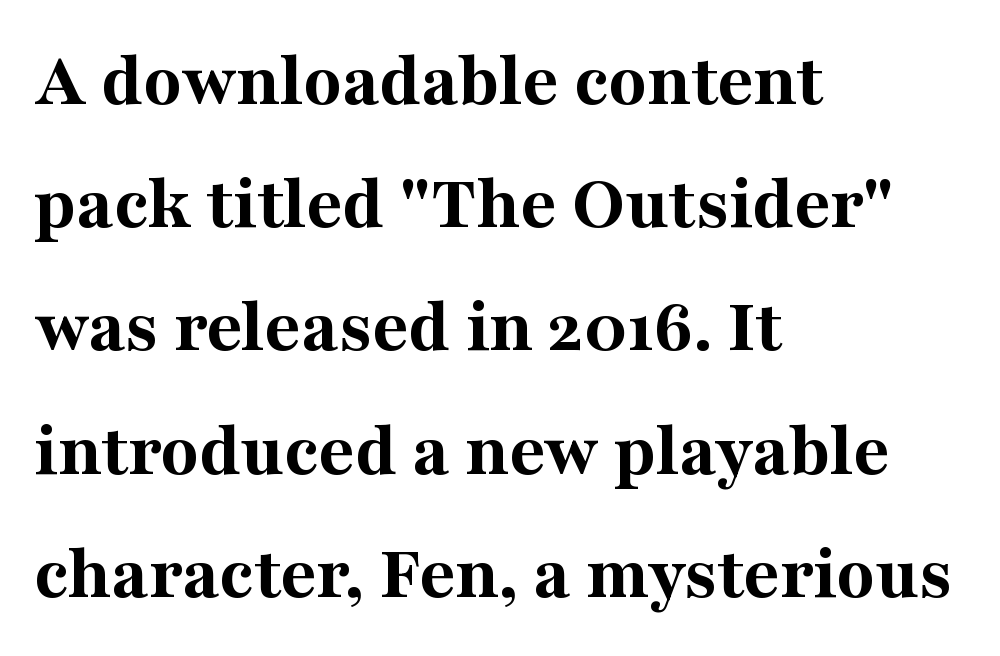
These lines are composed in type with serifs. Spacing between characters is what you'd get straight out of the box. The line-height multiplier appears to be the usual default. Italic? Not at all — the glyphs are vertical. Clear beneath every line of the passage. You could not count columns in this text — the font is proportionally spaced.
